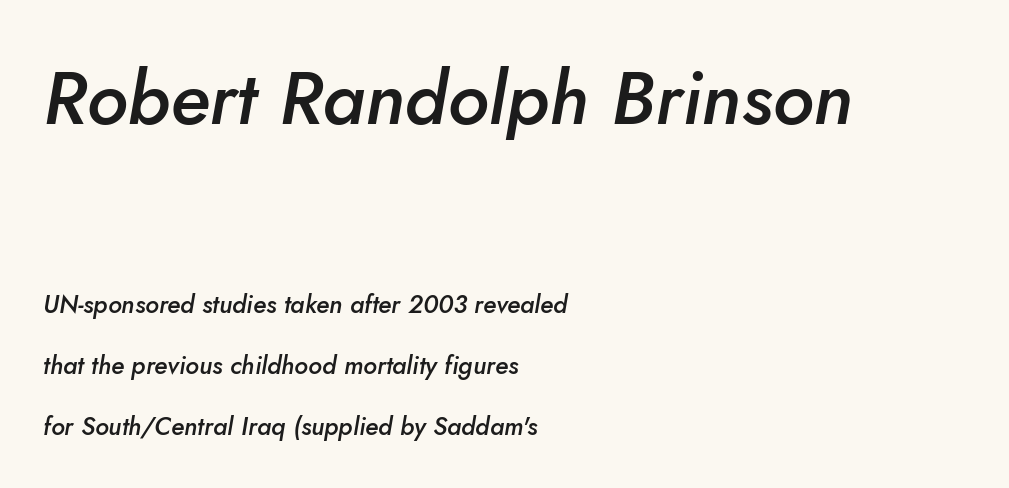
The image shows 75 px semibold type, italic (leaning right); set left-aligned, loose line spacing (2.44x), normal letter spacing, not underlined; the first (top) block is 3.0x larger; low stroke contrast and a small x-height.
